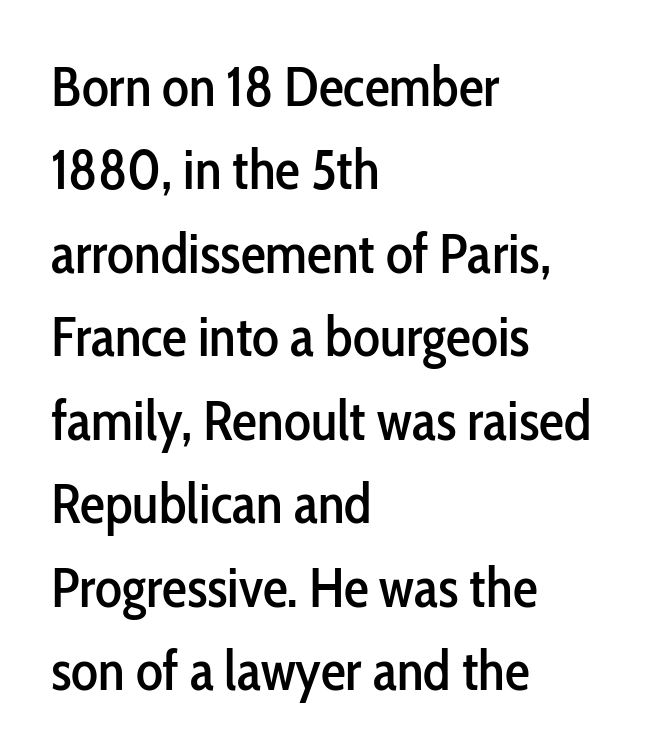
The image shows 56 px condensed sans-serif type, upright; set left-aligned, normal line spacing (1.49x), normal letter spacing, not underlined; low stroke contrast and a medium x-height.
